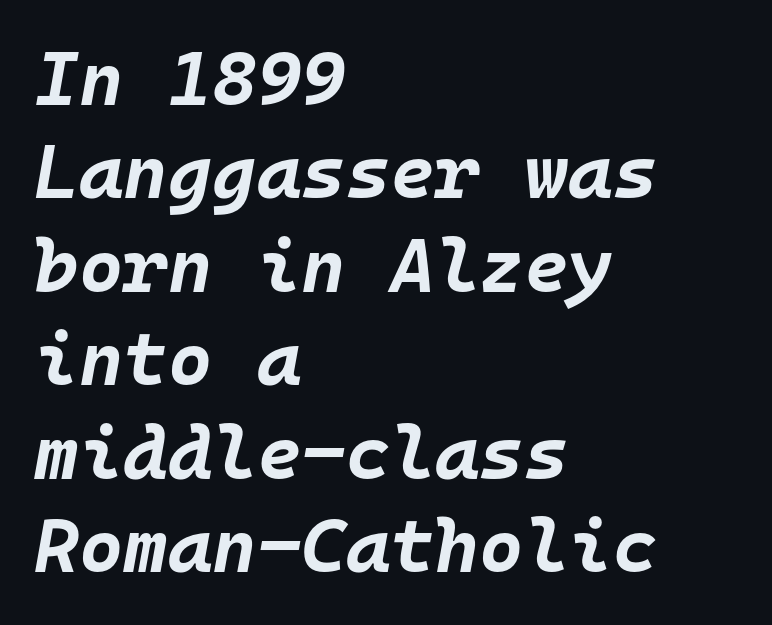
{"italic": "yes", "lean": "right", "slant_degrees": 10, "bold": "yes", "weight": "bold", "width": "normal", "stroke_contrast": "low", "x_height": "large", "monospaced": "yes", "underline": "no", "align": "left", "line_spacing_ratio": 1.23, "letter_spacing": "normal", "letter_spacing_em": 0.0, "glyph_px": 76}
